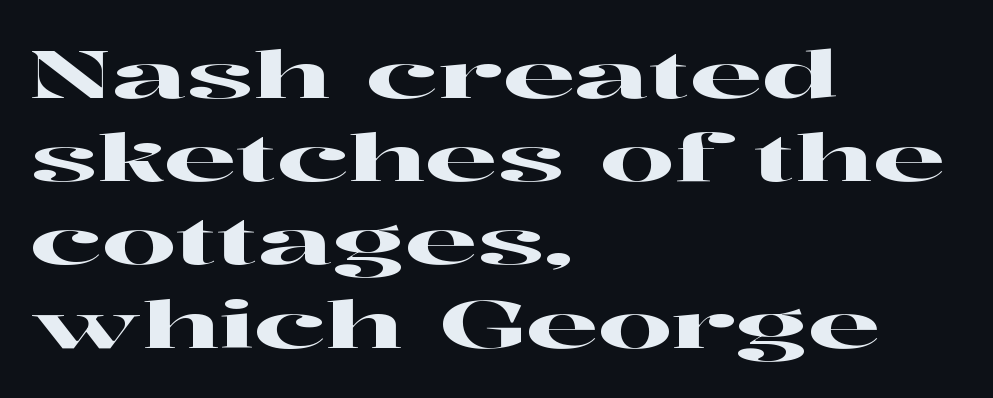
Q: Is the text italic (slanted)? A: No, it is upright.
Q: Is the typeface a serif or a sans-serif typeface? A: Serif.
Q: Is the text underlined? A: No.
Q: How is the paragraph aligned? A: Left-aligned.
Q: Is the spacing between letters normal or unusually wide? A: Normal.
Q: Is the spacing between lines tight, normal or loose? A: Normal.
Q: Width (condensed, normal, or wide)? A: Wide.
Q: Stroke contrast? A: High.
Q: x-height? A: Medium.
Q: Monospaced? A: No.
